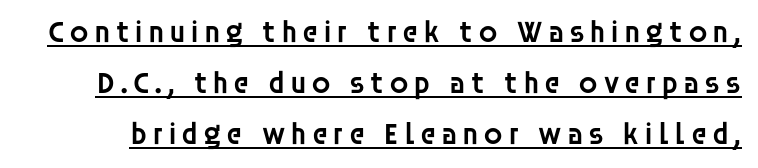
{"serif": "no", "italic": "no", "bold": "semi", "weight": "semibold", "width": "normal", "stroke_contrast": "low", "x_height": "large", "monospaced": "no", "underline": "yes", "line_spacing": "normal", "line_spacing_ratio": 1.64, "glyph_px": 31}
